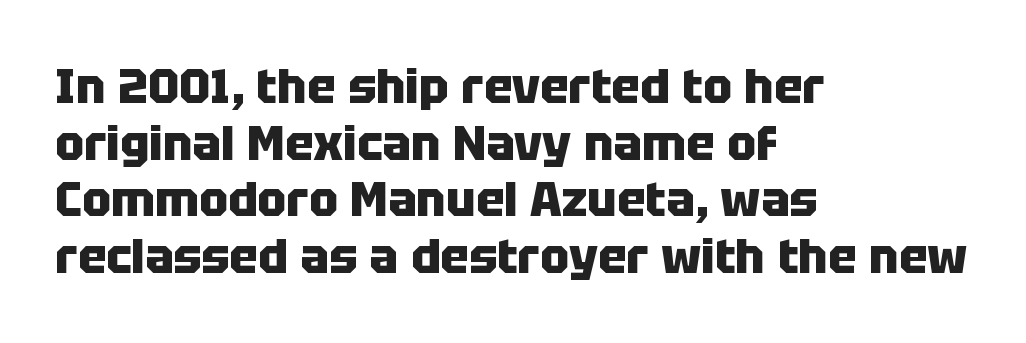
The image shows 48 px heavy sans-serif type, upright; set left-aligned, line spacing 1.18x, normal letter spacing, not underlined; low stroke contrast and a large x-height.
